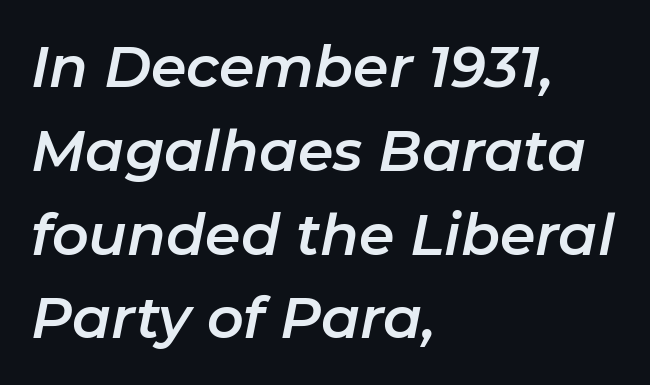
{"italic": "yes", "lean": "right", "slant_degrees": 11, "width": "normal", "stroke_contrast": "low", "x_height": "medium", "monospaced": "no", "underline": "no", "align": "left", "line_spacing": "normal", "line_spacing_ratio": 1.47, "letter_spacing": "normal", "letter_spacing_em": 0.0, "glyph_px": 57}
